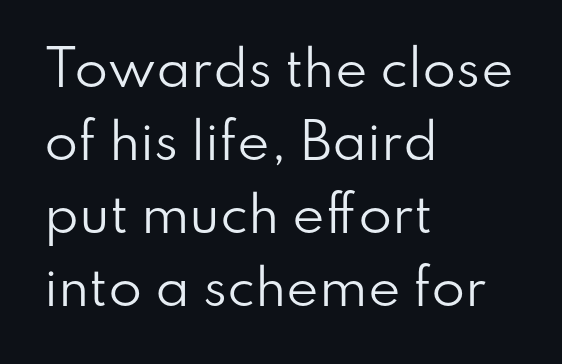
A classic flush-left, rag-right setting is used for this passage. On a weight scale, this lands at 450 or below. The lines sit at an ordinary, default distance from one another. Note the varied advance widths — an 'i' is clearly narrower than an 'm'. The characters display no serif detailing; their extremities are plain.
